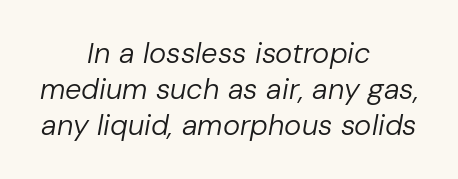
Q: Is the text bold? A: No.
Q: Is the text italic (slanted)? A: Yes, it leans right by about 10 degrees.
Q: Is the text underlined? A: No.
Q: How is the paragraph aligned? A: Centered.
Q: Is the spacing between letters normal or unusually wide? A: Normal.
Q: Is the spacing between lines tight, normal or loose? A: Normal.
Q: Width (condensed, normal, or wide)? A: Normal.
Q: Stroke contrast? A: Low.
Q: x-height? A: Medium.
Q: Monospaced? A: No.
